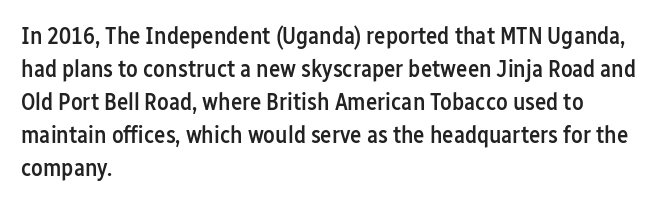
{"italic": "no", "bold": "semi", "underline": "no", "align": "left", "line_spacing": "normal", "line_spacing_ratio": 1.38, "letter_spacing": "normal", "letter_spacing_em": 0.0, "glyph_px": 24}
